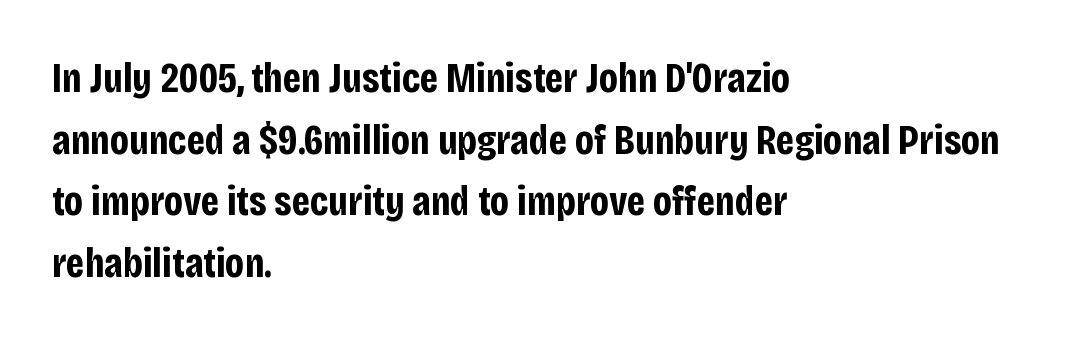
{"serif": "no", "italic": "no", "bold": "yes", "weight": "bold", "width": "condensed", "stroke_contrast": "low", "x_height": "large", "monospaced": "no", "underline": "no", "align": "left", "line_spacing": "normal", "line_spacing_ratio": 1.47, "letter_spacing": "normal", "letter_spacing_em": 0.0, "glyph_px": 42}
